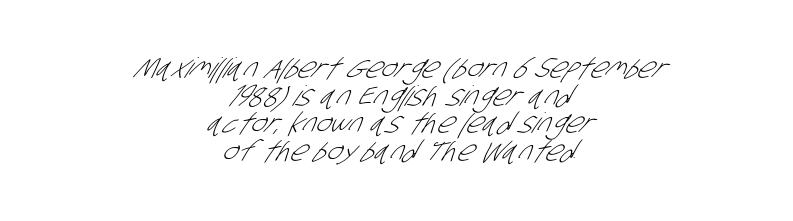
The image shows 28 px light, condensed sans-serif type; set centered, tight line spacing (0.99x), normal letter spacing, not underlined; low stroke contrast and a large x-height.
